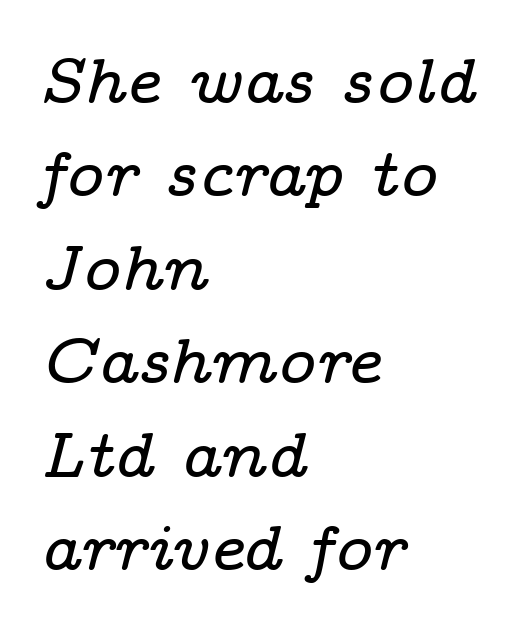
Q: Is the text italic (slanted)? A: Yes, it leans right by about 14 degrees.
Q: Is the typeface a serif or a sans-serif typeface? A: Serif.
Q: Is the text underlined? A: No.
Q: How is the paragraph aligned? A: Left-aligned.
Q: Is the spacing between letters normal or unusually wide? A: Normal.
Q: Is the spacing between lines tight, normal or loose? A: Normal.
Q: Width (condensed, normal, or wide)? A: Wide.
Q: Stroke contrast? A: Low.
Q: x-height? A: Medium.
Q: Monospaced? A: No.
